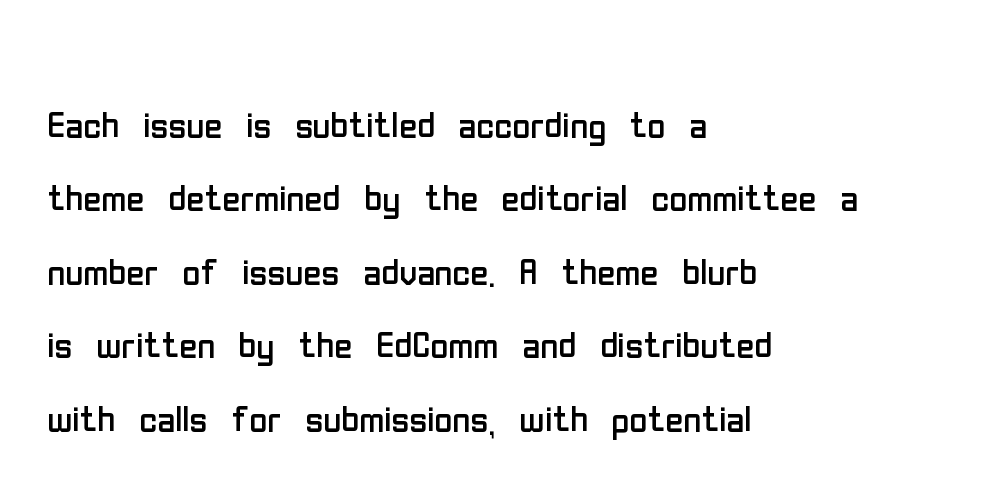
The image shows 49 px regular-weight, condensed sans-serif type, upright; set left-aligned, normal line spacing (1.5x), normal letter spacing, not underlined; low stroke contrast and a medium x-height.
